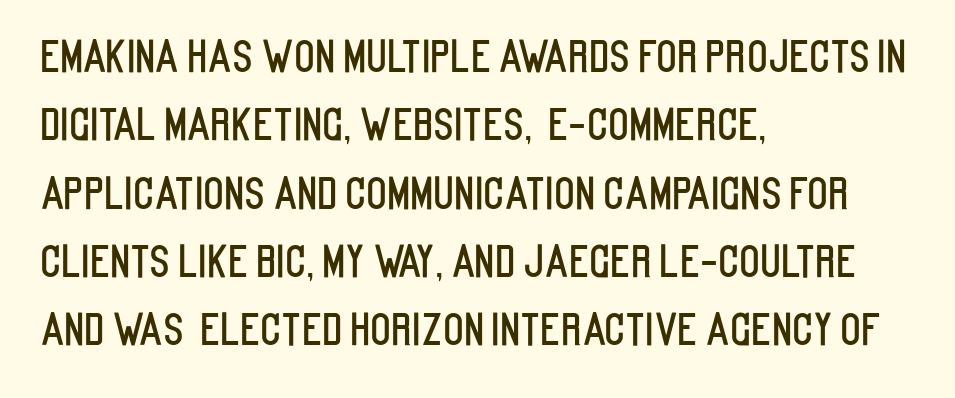
The image shows 43 px condensed sans-serif type, upright; set left-aligned, normal line spacing (1.59x), normal letter spacing, not underlined; low stroke contrast and a large x-height.
